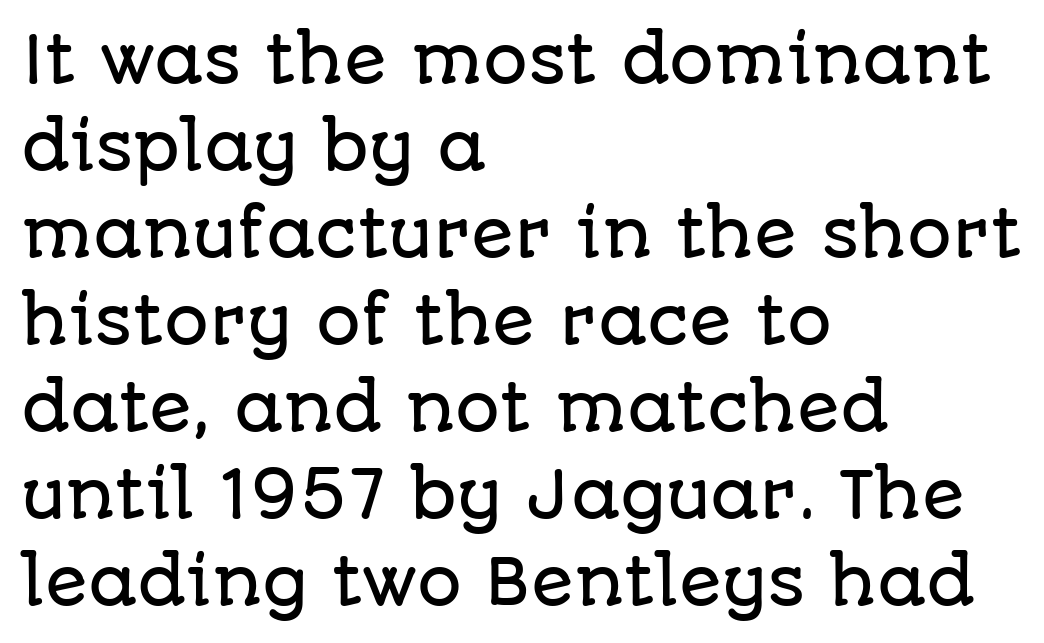
Note the varied advance widths — an 'i' is clearly narrower than an 'm'. When letters stand straight like this, we call the style roman or upright. The text block is weighted toward the left margin, trailing off unevenly rightward. No feet cap the strokes, marking this as sans-serif type. The space beneath each line is pristine and unruled.
